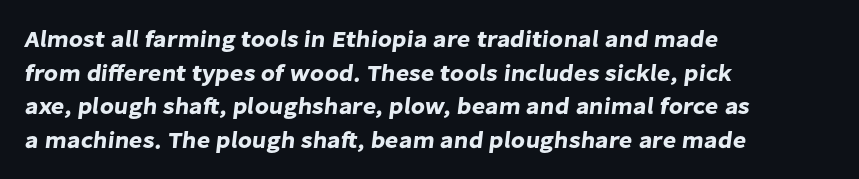
{"underline": "no", "align": "left", "line_spacing": "normal", "line_spacing_ratio": 1.46, "letter_spacing": "normal", "letter_spacing_em": 0.0, "glyph_px": 23}
